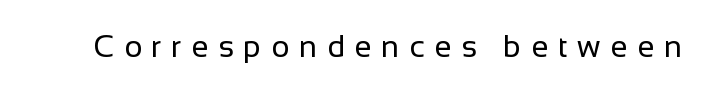
Q: Is the text bold? A: No.
Q: Is the text italic (slanted)? A: No, it is upright.
Q: Is the typeface a serif or a sans-serif typeface? A: Sans-serif.
Q: Is the text underlined? A: No.
Q: Is the spacing between letters normal or unusually wide? A: Unusually wide.
Q: Width (condensed, normal, or wide)? A: Normal.
Q: Stroke contrast? A: Low.
Q: x-height? A: Medium.
Q: Monospaced? A: No.
